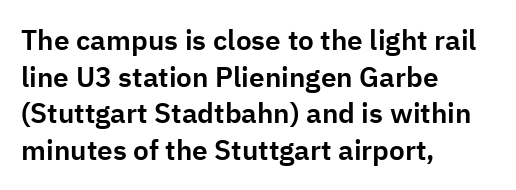
Q: Is the text italic (slanted)? A: No, it is upright.
Q: Is the typeface a serif or a sans-serif typeface? A: Sans-serif.
Q: Is the text underlined? A: No.
Q: How is the paragraph aligned? A: Left-aligned.
Q: Is the spacing between letters normal or unusually wide? A: Normal.
Q: Is the spacing between lines tight, normal or loose? A: Normal.
Q: Width (condensed, normal, or wide)? A: Normal.
Q: Stroke contrast? A: Low.
Q: x-height? A: Medium.
Q: Monospaced? A: No.
